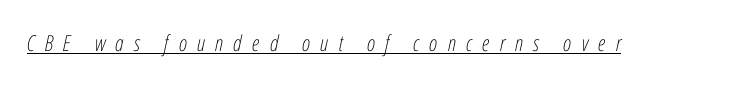
Honestly, the letter spacing is so wide it's the main thing you notice. This is underlined copy, the kind a proofreader might mark for attention. The face looks like a standard text weight, possibly lighter. The whole block is typeset with a tilt.
